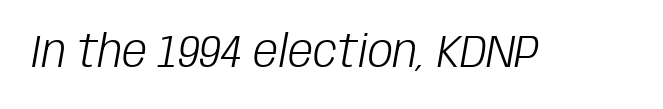
Every character sits at an angle, as italics do. Nobody drew a line under any word here. Here the glyphs are tracked normally, forming tight word shapes. Is the type heavy? It reads as light-to-regular instead. Spacing verdict: proportional, widths tailored to each character.
